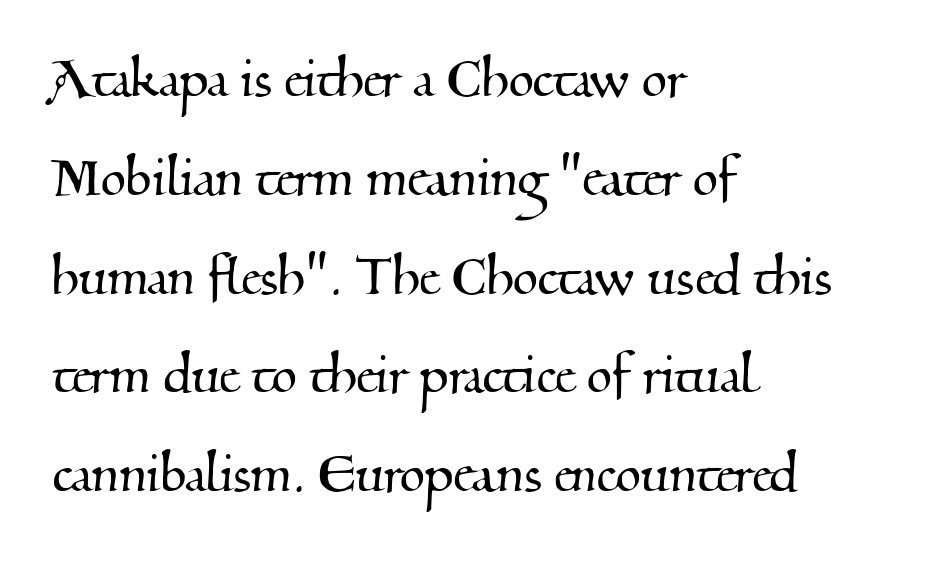
Here the designer chose a conventional face with non-uniform glyph widths. The setting favours the left margin, as ordinary paragraphs usually do. Glyph-to-glyph distance matches everyday printed text. The passage shown is not underscored anywhere. Honestly, the row spacing looks completely unremarkable.
